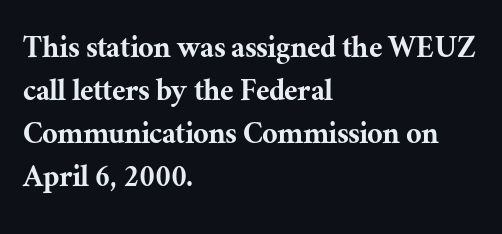
{"serif": "yes", "italic": "no", "width": "normal", "stroke_contrast": "medium", "x_height": "medium", "monospaced": "no", "underline": "no", "align": "left", "line_spacing": "normal", "line_spacing_ratio": 1.26, "letter_spacing": "normal", "letter_spacing_em": 0.0, "glyph_px": 34}
